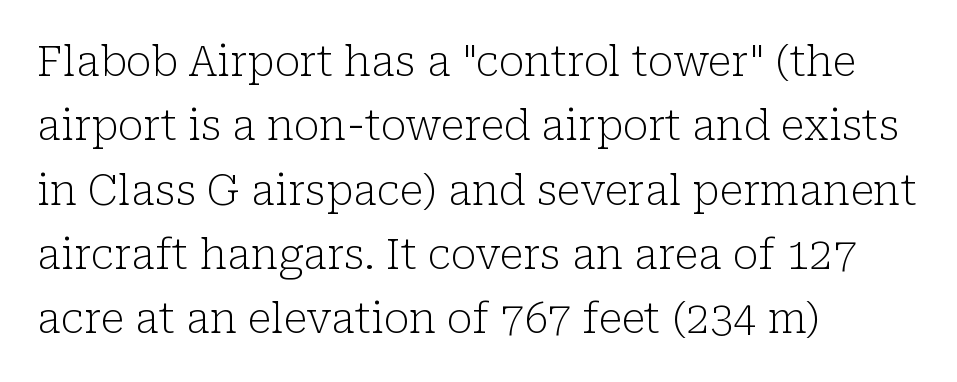
{"serif": "yes", "italic": "no", "bold": "no", "weight": "light", "width": "normal", "stroke_contrast": "low", "x_height": "medium", "monospaced": "no", "underline": "no", "align": "left", "line_spacing": "normal", "line_spacing_ratio": 1.53, "letter_spacing": "normal", "letter_spacing_em": 0.0, "glyph_px": 42}
